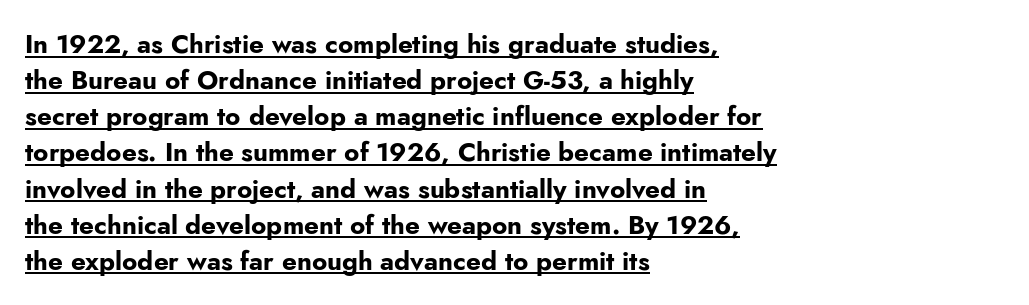
Observe the ordinary spacing: letters are neighbours, not strangers. Vertically, the passage feels balanced, rows spaced as you'd expect. Decoration check: the copy is underlined. The text block is weighted toward the left margin, trailing off unevenly rightward. Summary of weight: heavy, a full bold.
